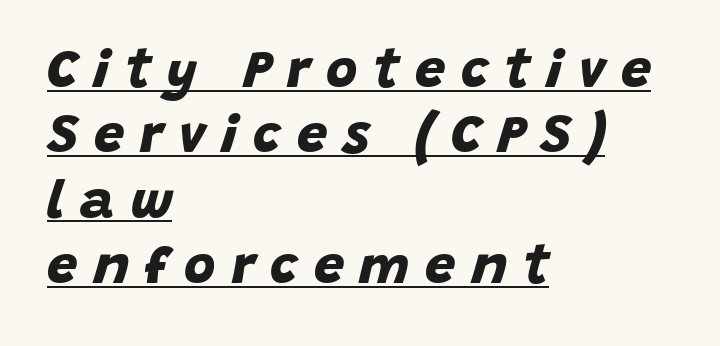
As a designer I'd log this as weight 700, bold. What kind of face is this? One without serifs — a sans. This sample carries an underscore along the baseline area. Where is the straight margin? On the left. Tracking here is generous; glyphs stand well apart from one another.
